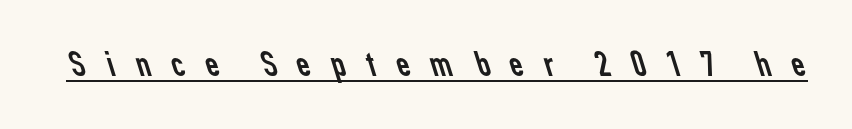
Q: Is the text bold? A: No.
Q: Is the typeface a serif or a sans-serif typeface? A: Sans-serif.
Q: Is the text underlined? A: Yes.
Q: Is the spacing between letters normal or unusually wide? A: Unusually wide.
Q: Width (condensed, normal, or wide)? A: Normal.
Q: Stroke contrast? A: Low.
Q: x-height? A: Medium.
Q: Monospaced? A: No.
